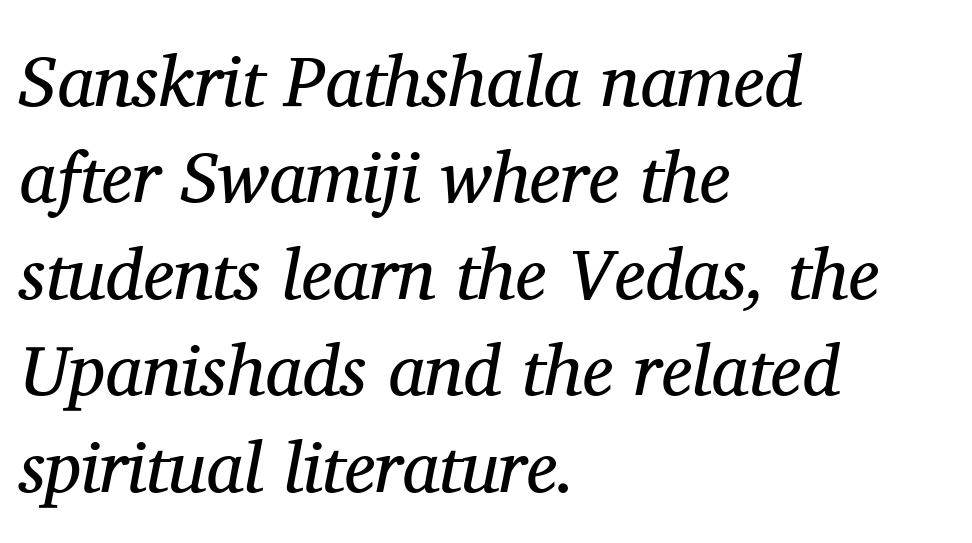
The image shows 72 px regular-weight serif type, italic (leaning right); set left-aligned, normal line spacing (1.34x), normal letter spacing, not underlined; medium stroke contrast and a medium x-height.
